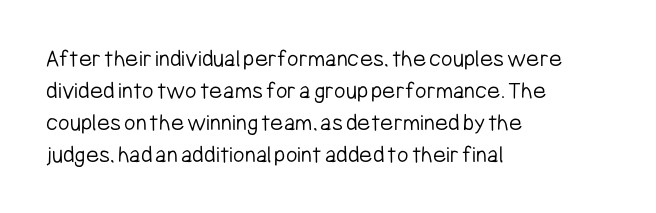
Glance below the letters and you will spot only blank space. The weight tops out at a normal text grade. Teacher's note: observe the even left margin — that is flush-left alignment. Interline gaps are of average width in this sample. In terms of posture, this sample is upright.
